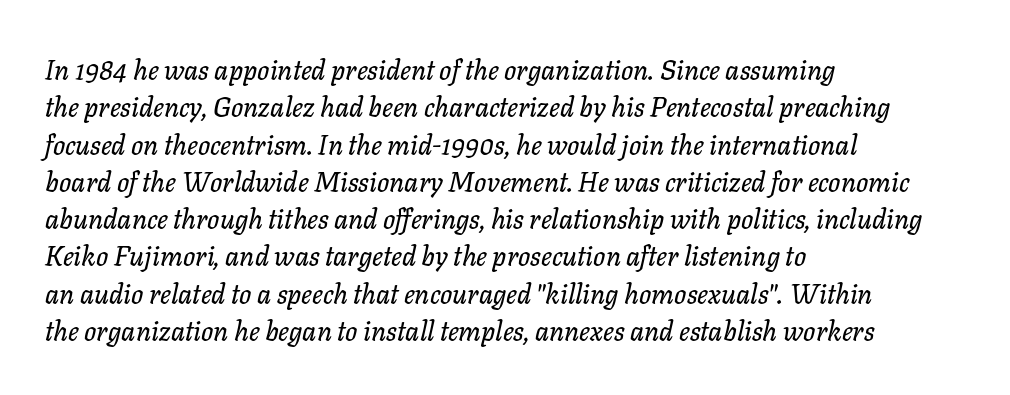
A bare baseline throughout the passage. Designer's note — italics engaged. This rendering uses left alignment, leaving the right contour irregular. A typesetter would call this leading conventional body-copy spacing. These lines keep a tight, regular rhythm from letter to letter.
